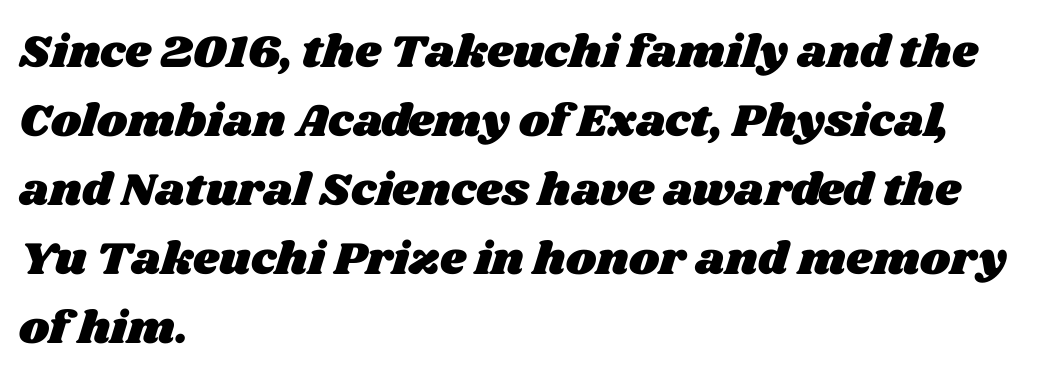
The image shows 46 px wide type; set left-aligned, normal line spacing (1.5x), normal letter spacing, not underlined; medium stroke contrast and a large x-height.
